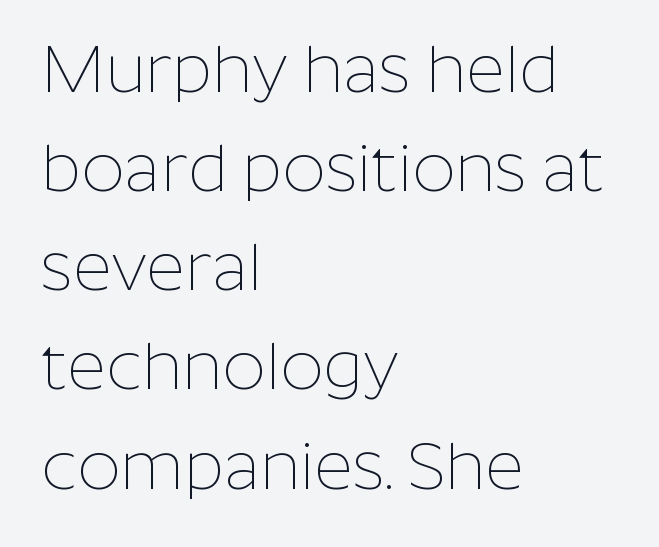
Q: Is the text bold? A: No.
Q: Is the text italic (slanted)? A: No, it is upright.
Q: Is the typeface a serif or a sans-serif typeface? A: Sans-serif.
Q: Is the text underlined? A: No.
Q: How is the paragraph aligned? A: Left-aligned.
Q: Is the spacing between letters normal or unusually wide? A: Normal.
Q: Is the spacing between lines tight, normal or loose? A: Normal.
Q: Width (condensed, normal, or wide)? A: Normal.
Q: Stroke contrast? A: Low.
Q: x-height? A: Medium.
Q: Monospaced? A: No.
